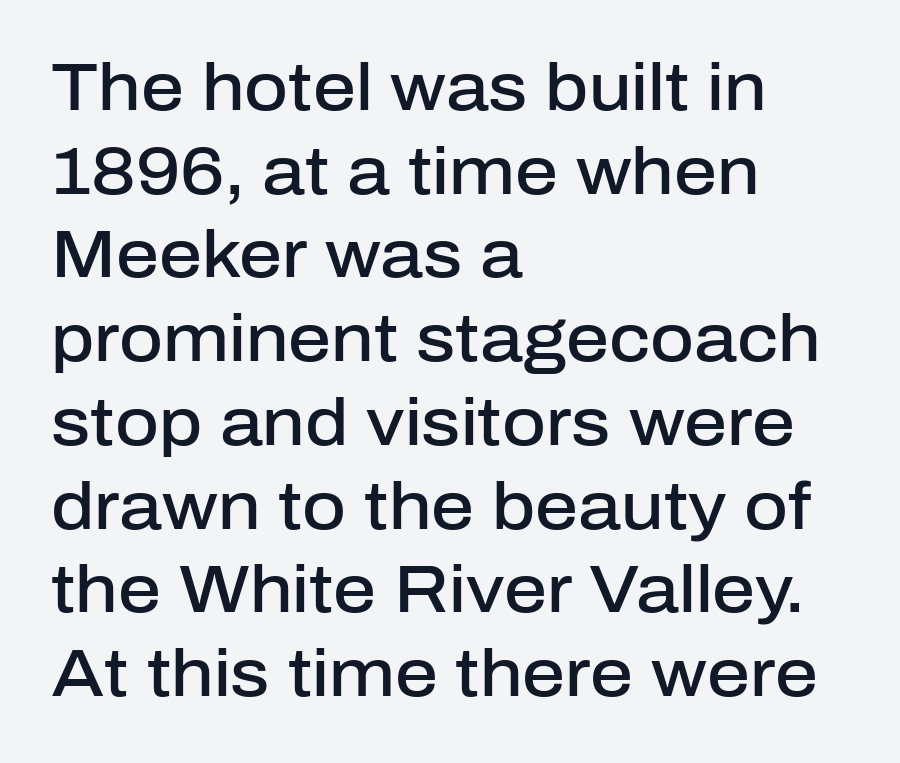
Q: Is the text bold? A: Semi-bold.
Q: Is the text italic (slanted)? A: No, it is upright.
Q: Is the typeface a serif or a sans-serif typeface? A: Sans-serif.
Q: Is the text underlined? A: No.
Q: How is the paragraph aligned? A: Left-aligned.
Q: Is the spacing between letters normal or unusually wide? A: Normal.
Q: Is the spacing between lines tight, normal or loose? A: Normal.
Q: Width (condensed, normal, or wide)? A: Normal.
Q: Stroke contrast? A: Low.
Q: x-height? A: Medium.
Q: Monospaced? A: No.
